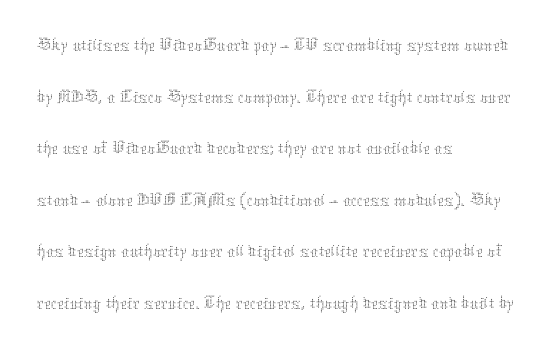
{"italic": "no", "bold": "no", "weight": "thin", "width": "normal", "stroke_contrast": "medium", "x_height": "medium", "monospaced": "no", "underline": "no", "align": "left", "line_spacing": "normal", "line_spacing_ratio": 1.29, "letter_spacing": "normal", "letter_spacing_em": 0.0, "glyph_px": 40}
